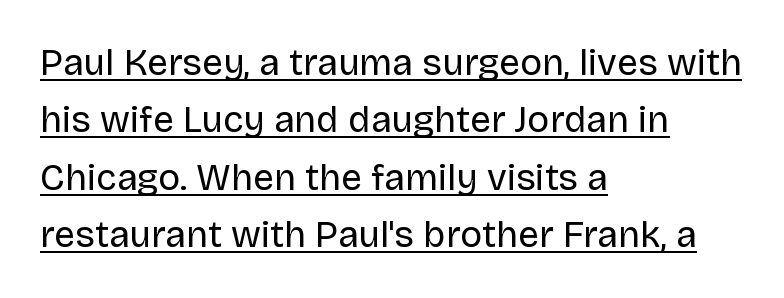
Q: Is the text bold? A: No.
Q: Is the text italic (slanted)? A: No, it is upright.
Q: Is the typeface a serif or a sans-serif typeface? A: Sans-serif.
Q: Is the text underlined? A: Yes.
Q: How is the paragraph aligned? A: Left-aligned.
Q: Is the spacing between letters normal or unusually wide? A: Normal.
Q: Is the spacing between lines tight, normal or loose? A: Normal.
Q: Width (condensed, normal, or wide)? A: Normal.
Q: Stroke contrast? A: Low.
Q: x-height? A: Large.
Q: Monospaced? A: No.
